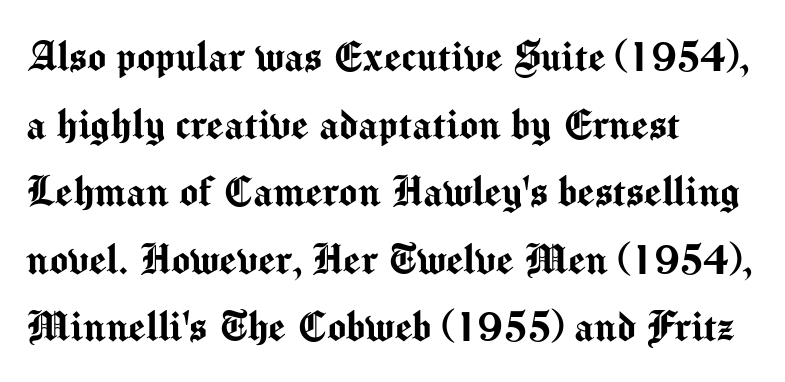
Q: Is the text italic (slanted)? A: No, it is upright.
Q: Is the typeface a serif or a sans-serif typeface? A: Sans-serif.
Q: Is the text underlined? A: No.
Q: How is the paragraph aligned? A: Left-aligned.
Q: Is the spacing between letters normal or unusually wide? A: Normal.
Q: Is the spacing between lines tight, normal or loose? A: Normal.
Q: Width (condensed, normal, or wide)? A: Normal.
Q: Stroke contrast? A: Medium.
Q: x-height? A: Medium.
Q: Monospaced? A: No.
